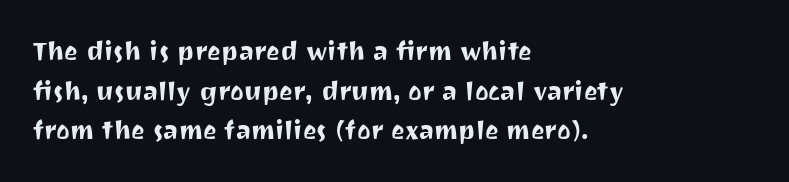
The image shows 26 px text type, upright; set left-aligned, normal line spacing (1.52x), normal letter spacing, not underlined.
